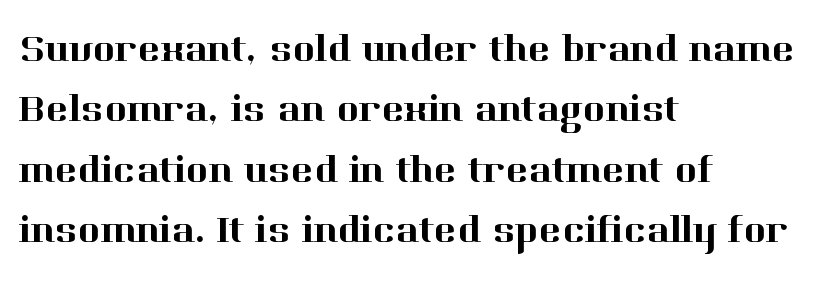
Q: Is the text italic (slanted)? A: No, it is upright.
Q: Is the typeface a serif or a sans-serif typeface? A: Serif.
Q: Is the text underlined? A: No.
Q: How is the paragraph aligned? A: Left-aligned.
Q: Is the spacing between letters normal or unusually wide? A: Normal.
Q: Is the spacing between lines tight, normal or loose? A: Normal.
Q: Width (condensed, normal, or wide)? A: Normal.
Q: Stroke contrast? A: High.
Q: x-height? A: Medium.
Q: Monospaced? A: No.
